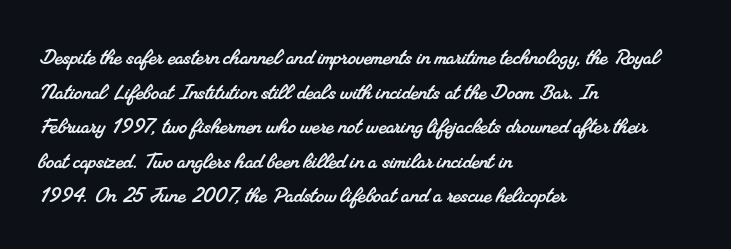
{"underline": "no", "align": "left", "line_spacing": "normal", "line_spacing_ratio": 1.33, "letter_spacing": "normal", "letter_spacing_em": 0.0, "glyph_px": 26}
